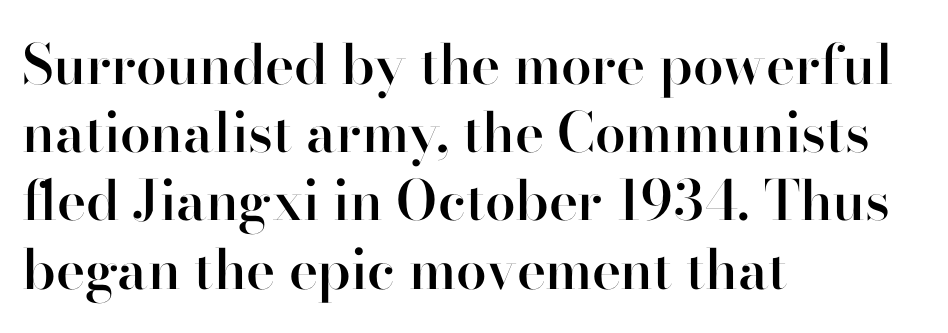
{"serif": "no", "italic": "no", "bold": "semi", "weight": "semibold", "width": "normal", "stroke_contrast": "high", "x_height": "small", "monospaced": "no", "underline": "no", "align": "left", "line_spacing_ratio": 1.24, "letter_spacing": "normal", "letter_spacing_em": 0.0, "glyph_px": 55}
